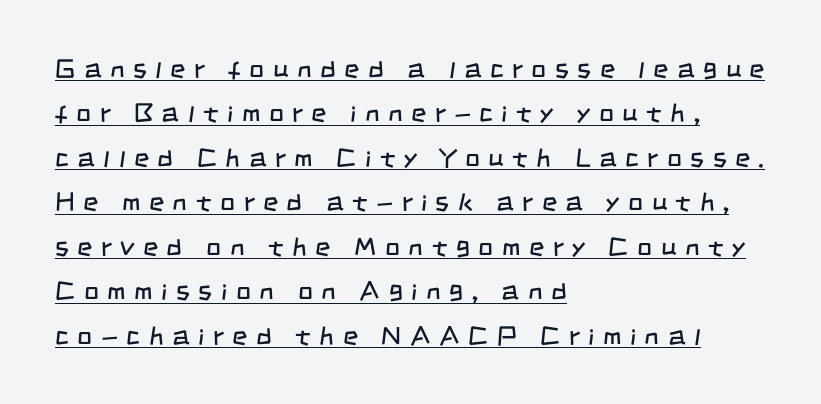
The image shows 26 px text type; set left-aligned, line spacing 1.71x, unusually wide letter spacing (+0.33 em), underlined.
